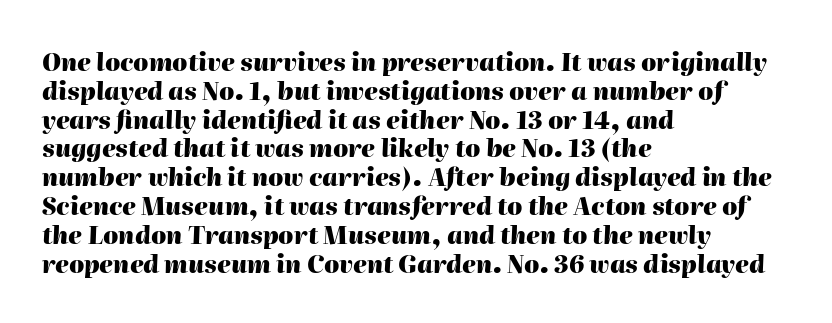
Short note: letters normally spaced. Layout note: lines flush left. Bold? Absolutely — the strokes are thick and heavy. The passage shown leans; its letterforms are oblique.
